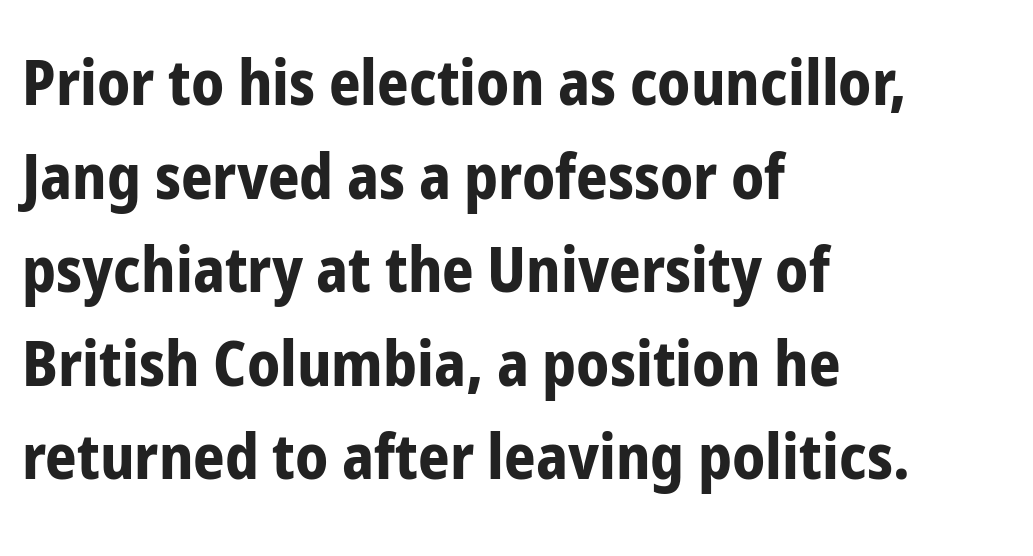
{"serif": "no", "italic": "no", "bold": "yes", "weight": "bold", "width": "condensed", "stroke_contrast": "low", "x_height": "medium", "monospaced": "no", "underline": "no", "align": "left", "line_spacing": "normal", "line_spacing_ratio": 1.51, "letter_spacing": "normal", "letter_spacing_em": 0.0, "glyph_px": 62}
